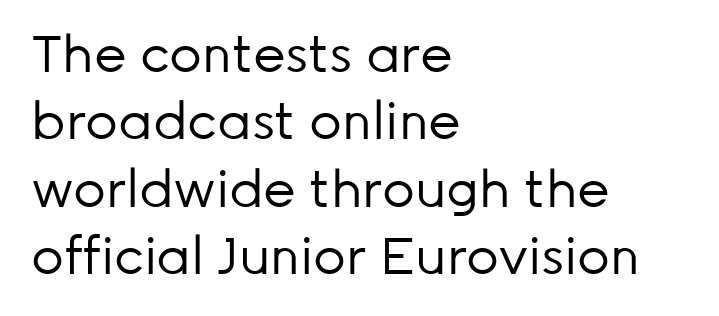
{"serif": "no", "italic": "no", "bold": "no", "weight": "regular", "width": "normal", "stroke_contrast": "low", "x_height": "medium", "monospaced": "no", "underline": "no", "align": "left", "line_spacing": "normal", "line_spacing_ratio": 1.32, "letter_spacing": "normal", "letter_spacing_em": 0.0, "glyph_px": 51}
